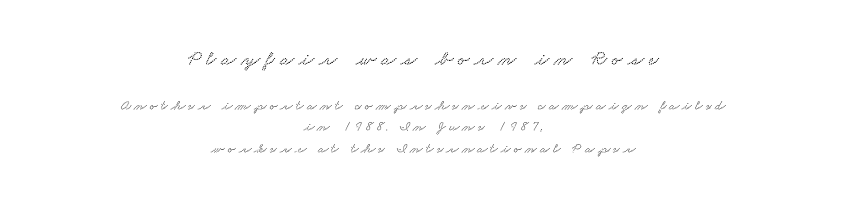
The image shows 21 px text type; set centered, normal line spacing (1.53x), unusually wide letter spacing (+0.24 em), not underlined; the first (top) block is 1.5x larger.
